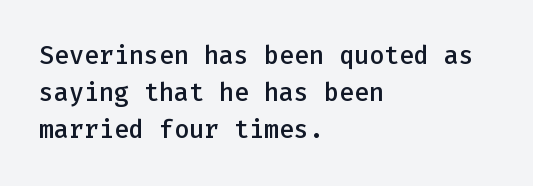
The image shows 25 px text type, upright; set left-aligned, normal line spacing (1.48x), normal letter spacing, not underlined.
